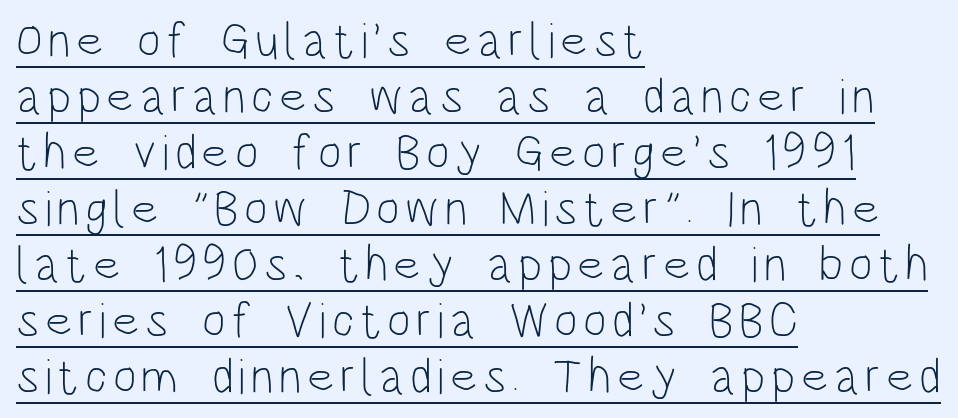
The image shows 50 px light, condensed sans-serif type, upright; set left-aligned, tight line spacing (1.12x), underlined; low stroke contrast and a large x-height.
